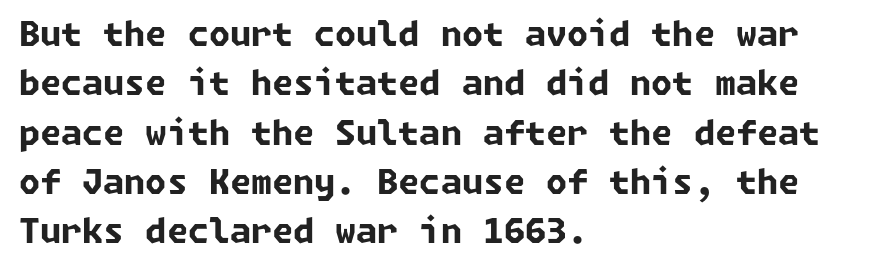
The image shows 34 px bold sans-serif type; set left-aligned, normal line spacing (1.45x), normal letter spacing, not underlined; low stroke contrast and a medium x-height.
